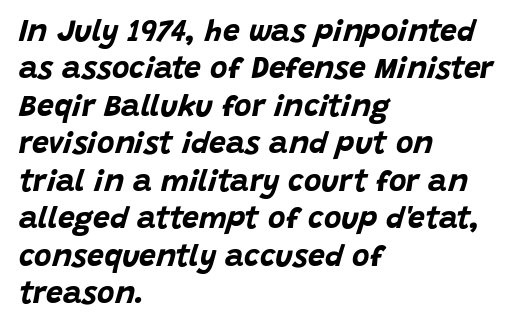
{"italic": "yes", "lean": "right", "slant_degrees": 15, "bold": "yes", "weight": "bold", "width": "normal", "stroke_contrast": "low", "x_height": "large", "monospaced": "no", "underline": "no", "align": "left", "line_spacing": "normal", "line_spacing_ratio": 1.25, "letter_spacing": "normal", "letter_spacing_em": 0.0, "glyph_px": 30}
